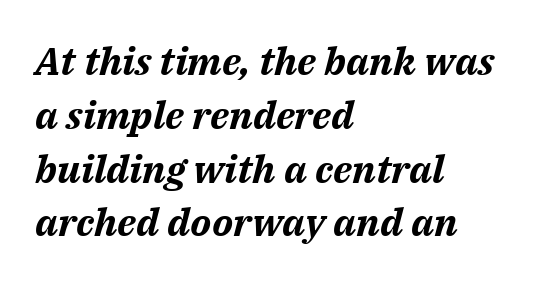
The image shows 39 px bold type, italic (leaning right); set left-aligned, normal line spacing (1.38x), normal letter spacing, not underlined; medium stroke contrast and a medium x-height.
